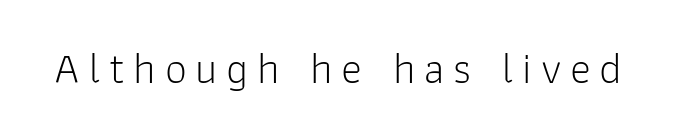
Check where the strokes stop: nothing finishes them off — pure sans. Each letter keeps its own natural width here, so spacing adapts to shape. The lettering holds an erect, upright posture throughout. No letter is thick-stroked: the sample isn't bold. Underline: absent. Display-style spreading of the glyphs; the letterfit is very open.
